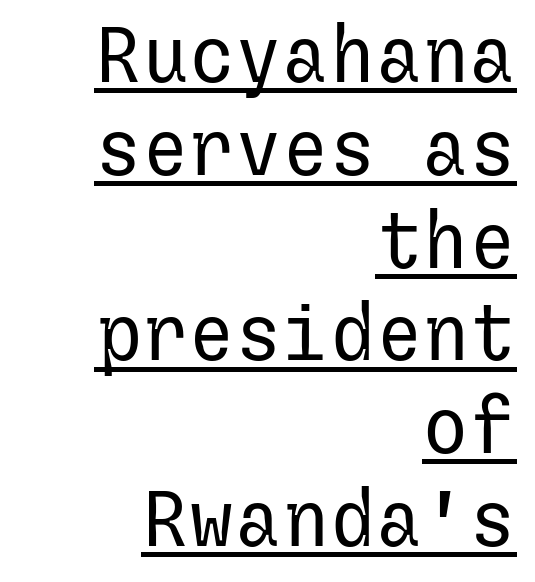
Inter-character spacing is left at the font's built-in metrics. These lines were composed using upright roman letters. Leftover space on each line is placed entirely before the opening word. The face used here appears with an underline applied. On a weight scale, this lands at 450 or below. The passage shown is typeset with a sans-serif family.
